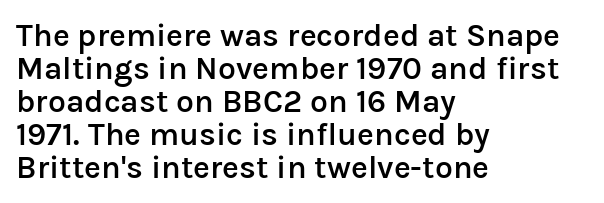
{"serif": "no", "italic": "no", "bold": "semi", "weight": "semibold", "width": "normal", "stroke_contrast": "low", "x_height": "medium", "monospaced": "no", "underline": "no", "align": "left", "line_spacing": "tight", "line_spacing_ratio": 1.03, "letter_spacing": "normal", "letter_spacing_em": 0.0, "glyph_px": 32}
